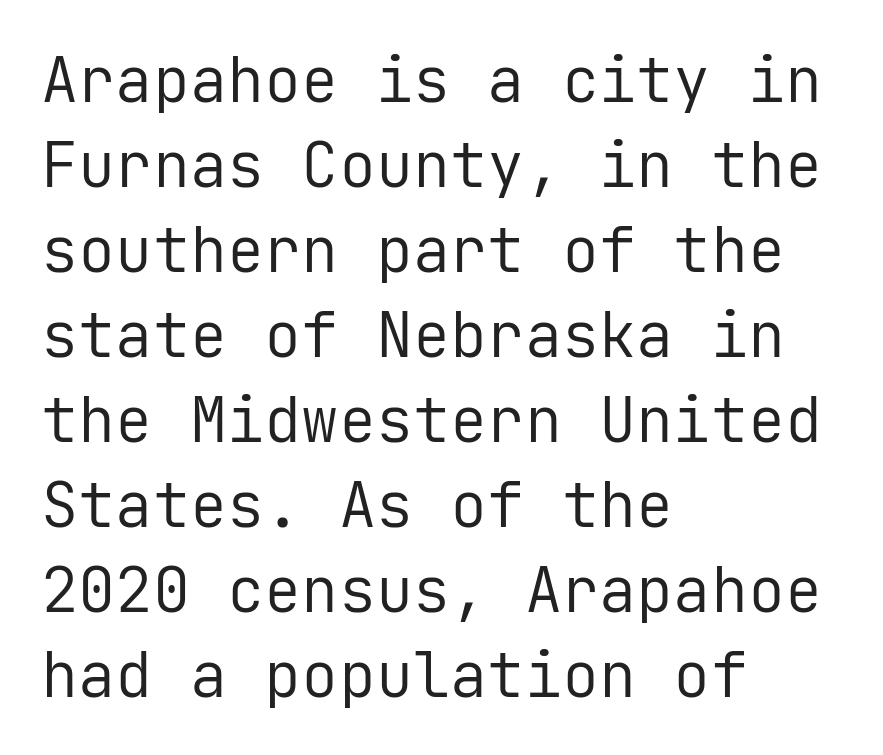
The image shows 62 px regular-weight sans-serif type, upright, monospaced; set left-aligned, normal line spacing (1.37x), normal letter spacing, not underlined; low stroke contrast and a medium x-height.
